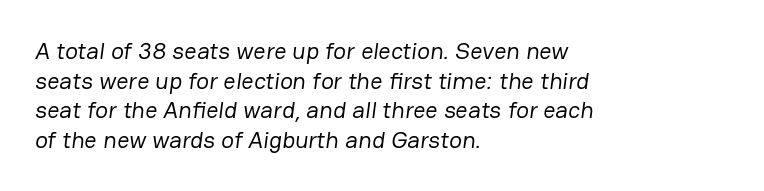
{"bold": "no", "underline": "no", "align": "left", "line_spacing_ratio": 1.23, "letter_spacing": "normal", "letter_spacing_em": 0.0, "glyph_px": 24}
